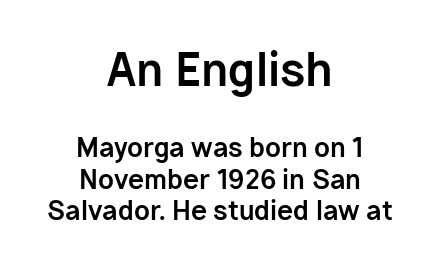
Upright lettering throughout. The type is set solid horizontally, with unmodified tracking. Do the characters align in a grid? No, the font is proportional. The face used here is a sans, in the tradition of grotesques and geometrics. Leftover space on each line is divided equally before and after the words. Type without underlining.
